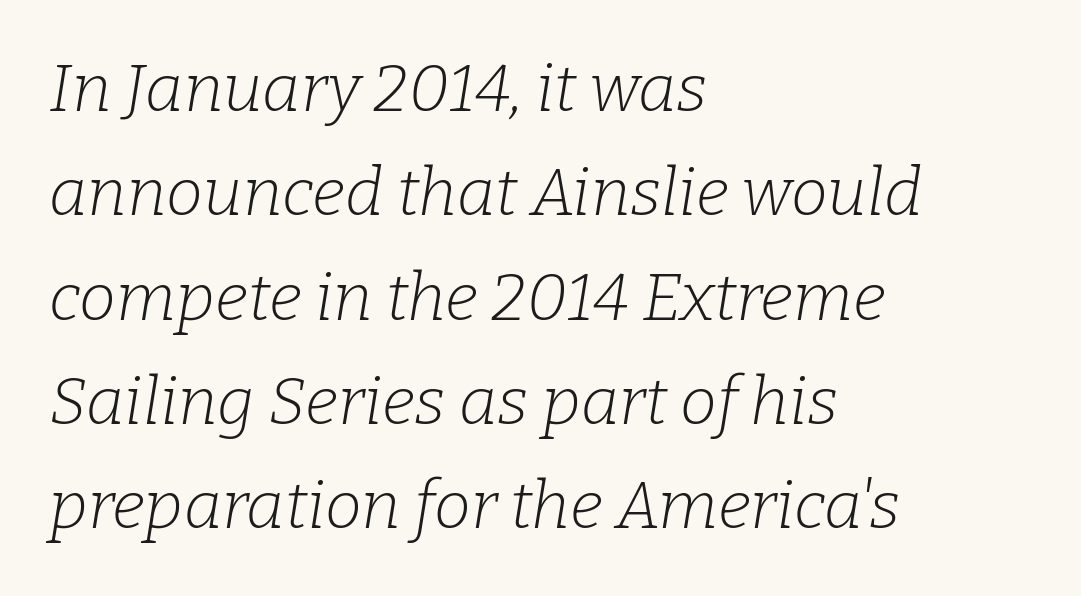
Looks like regular typesetting: each glyph gets only the width it needs. If you drew a line through each stem, it would be angled. Is the letter spacing exaggerated? No — it looks like the ordinary default. Beneath every word, the page is bare. Students, observe: this is what conventionally led text looks like.
